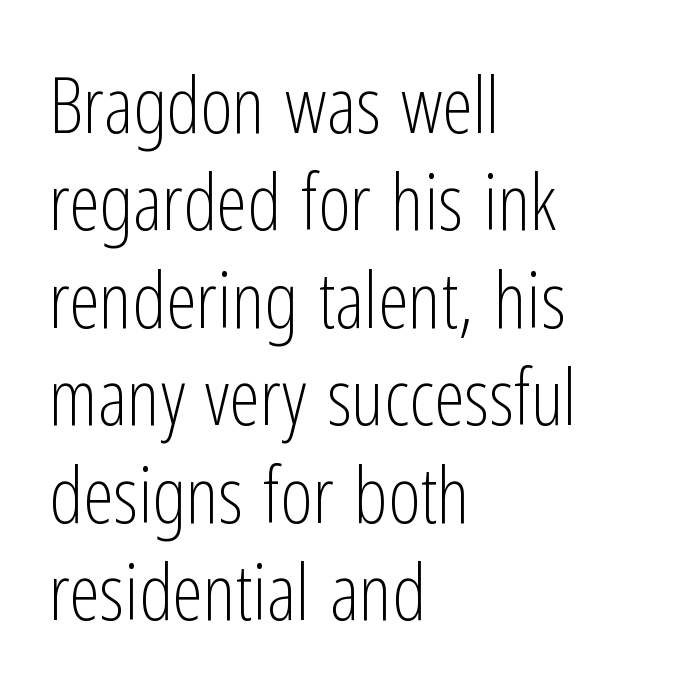
Q: Is the text bold? A: No.
Q: Is the text italic (slanted)? A: No, it is upright.
Q: Is the typeface a serif or a sans-serif typeface? A: Sans-serif.
Q: Is the text underlined? A: No.
Q: How is the paragraph aligned? A: Left-aligned.
Q: Is the spacing between letters normal or unusually wide? A: Normal.
Q: Is the spacing between lines tight, normal or loose? A: Normal.
Q: Width (condensed, normal, or wide)? A: Condensed.
Q: Stroke contrast? A: Low.
Q: x-height? A: Medium.
Q: Monospaced? A: No.
